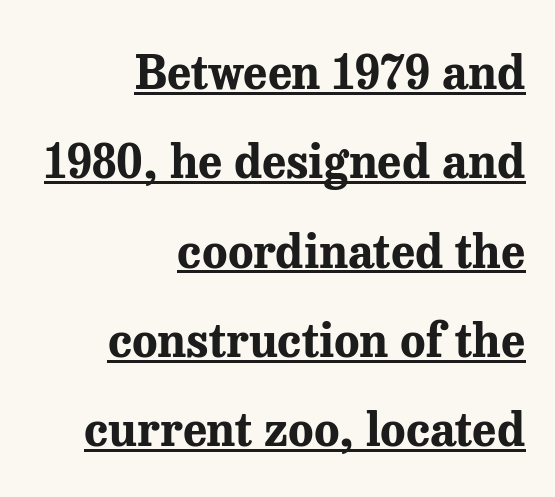
Q: Is the text bold? A: Yes.
Q: Is the text italic (slanted)? A: No, it is upright.
Q: Is the typeface a serif or a sans-serif typeface? A: Serif.
Q: Is the text underlined? A: Yes.
Q: How is the paragraph aligned? A: Right-aligned.
Q: Is the spacing between letters normal or unusually wide? A: Normal.
Q: Is the spacing between lines tight, normal or loose? A: Loose.
Q: Width (condensed, normal, or wide)? A: Normal.
Q: Stroke contrast? A: Medium.
Q: x-height? A: Medium.
Q: Monospaced? A: No.
